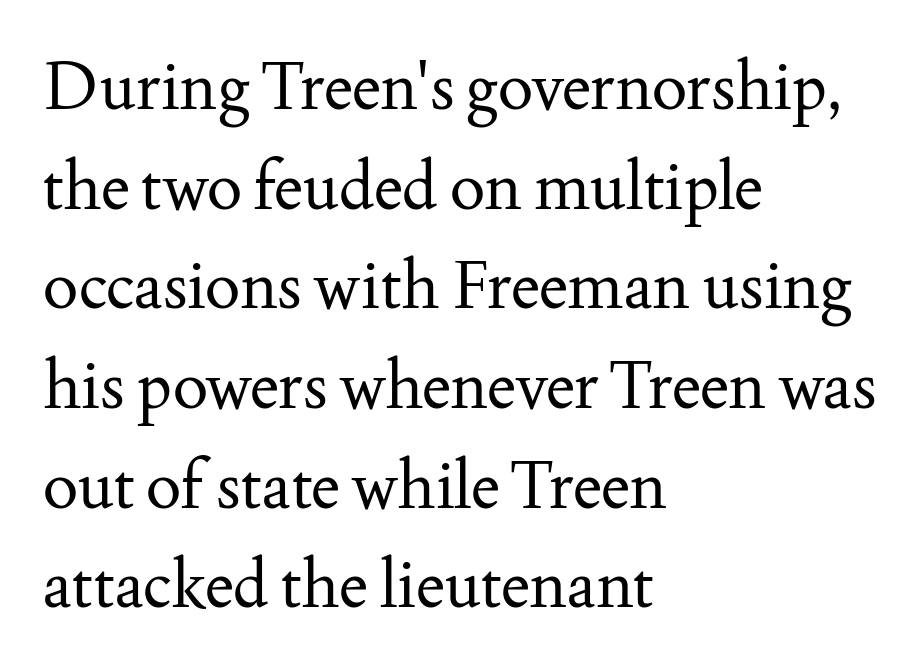
Q: Is the text bold? A: No.
Q: Is the text italic (slanted)? A: No, it is upright.
Q: Is the typeface a serif or a sans-serif typeface? A: Serif.
Q: Is the text underlined? A: No.
Q: How is the paragraph aligned? A: Left-aligned.
Q: Is the spacing between letters normal or unusually wide? A: Normal.
Q: Is the spacing between lines tight, normal or loose? A: Normal.
Q: Width (condensed, normal, or wide)? A: Normal.
Q: Stroke contrast? A: Medium.
Q: x-height? A: Small.
Q: Monospaced? A: No.
